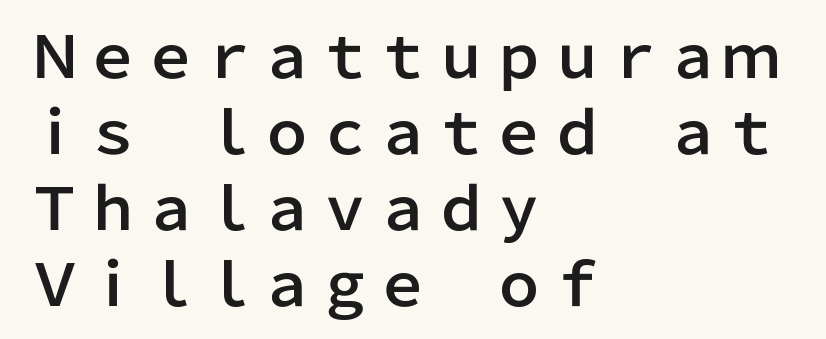
{"serif": "no", "italic": "no", "width": "normal", "stroke_contrast": "low", "x_height": "medium", "monospaced": "no", "underline": "no", "align": "left", "line_spacing": "normal", "line_spacing_ratio": 1.31, "letter_spacing": "normal", "letter_spacing_em": 0.0, "glyph_px": 58}
